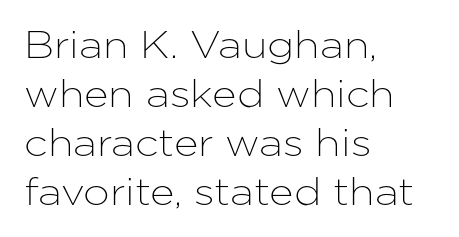
The image shows 38 px sans-serif type, upright; set left-aligned, normal line spacing (1.29x), normal letter spacing, not underlined; low stroke contrast and a medium x-height.
